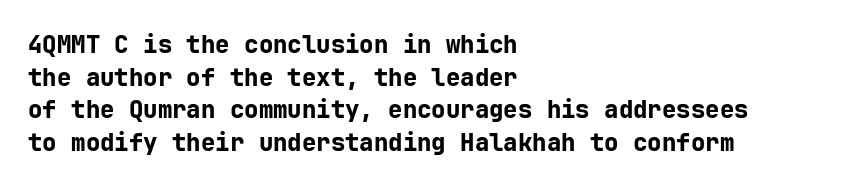
The rendering uses a moderate line-height, typical for paragraphs. The typography opts for an upright posture over an oblique one. Each word holds together tightly as a unit, with standard inter-letter gaps. Left-aligned paragraph, ragged on the right. The sample has been set heavy, in full bold. The string is rendered with underlining switched off.
